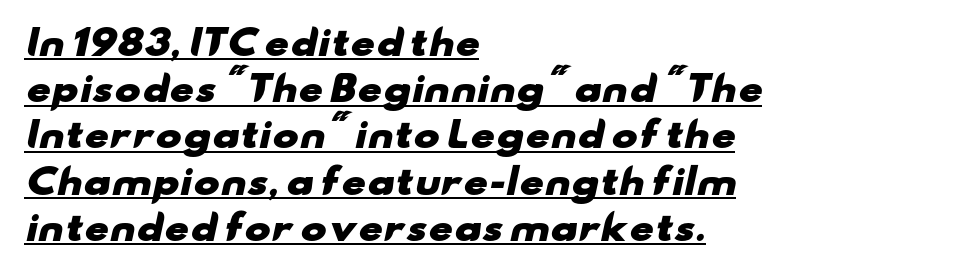
Q: Is the text bold? A: Yes.
Q: Is the typeface a serif or a sans-serif typeface? A: Sans-serif.
Q: Is the text underlined? A: Yes.
Q: How is the paragraph aligned? A: Left-aligned.
Q: Is the spacing between letters normal or unusually wide? A: Normal.
Q: Is the spacing between lines tight, normal or loose? A: Normal.
Q: Width (condensed, normal, or wide)? A: Wide.
Q: Stroke contrast? A: Low.
Q: x-height? A: Small.
Q: Monospaced? A: No.
